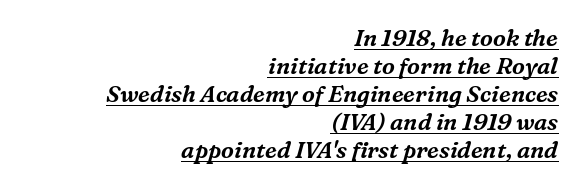
Q: Is the text italic (slanted)? A: Yes, it leans right by about 16 degrees.
Q: Is the text underlined? A: Yes.
Q: How is the paragraph aligned? A: Right-aligned.
Q: Is the spacing between letters normal or unusually wide? A: Normal.
